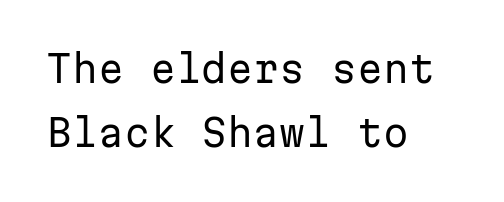
The image shows 37 px regular-weight sans-serif type, upright, monospaced; set left-aligned, line spacing 1.73x, normal letter spacing, not underlined; low stroke contrast and a medium x-height.
